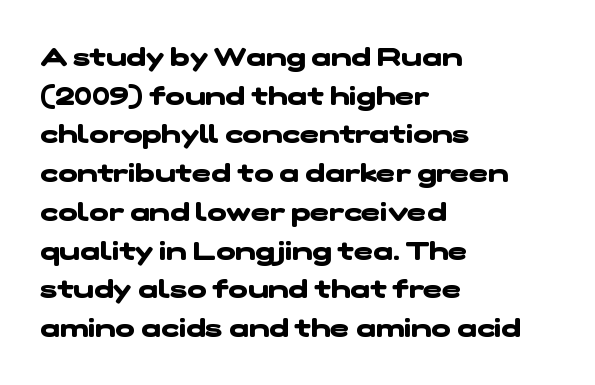
{"bold": "yes", "underline": "no", "align": "left", "line_spacing": "normal", "line_spacing_ratio": 1.49, "letter_spacing": "normal", "letter_spacing_em": 0.0, "glyph_px": 26}
